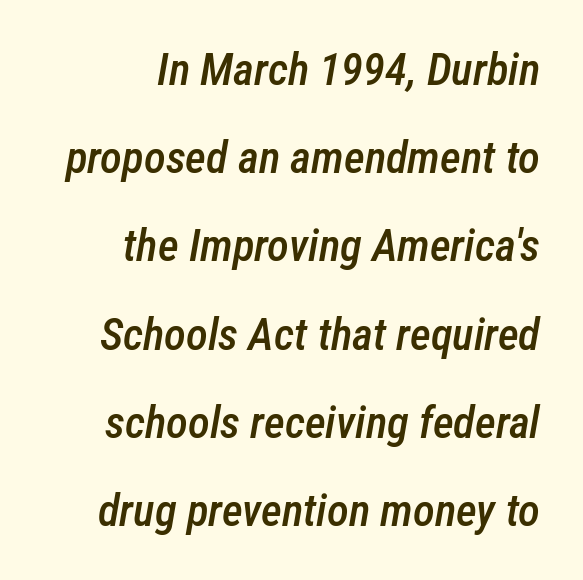
Q: Is the text bold? A: Semi-bold.
Q: Is the text italic (slanted)? A: Yes, it leans right by about 12 degrees.
Q: Is the text underlined? A: No.
Q: How is the paragraph aligned? A: Right-aligned.
Q: Is the spacing between letters normal or unusually wide? A: Normal.
Q: Is the spacing between lines tight, normal or loose? A: Loose.
Q: Width (condensed, normal, or wide)? A: Condensed.
Q: Stroke contrast? A: Low.
Q: x-height? A: Medium.
Q: Monospaced? A: No.
